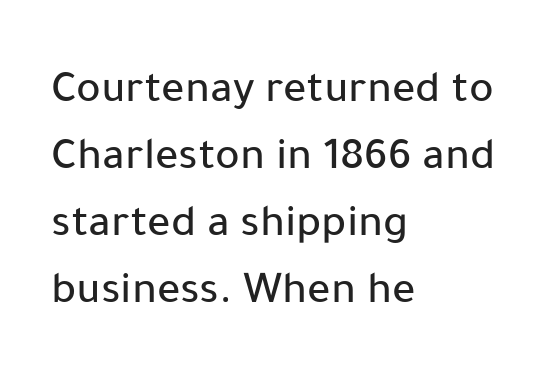
These lines are set flush left with a ragged right edge. Successive baselines arrive at the customary interval. The typography opts for an upright posture over an oblique one. To sum up the face: it is a sans, with no serifs. Decoration check: the copy has no underline.
